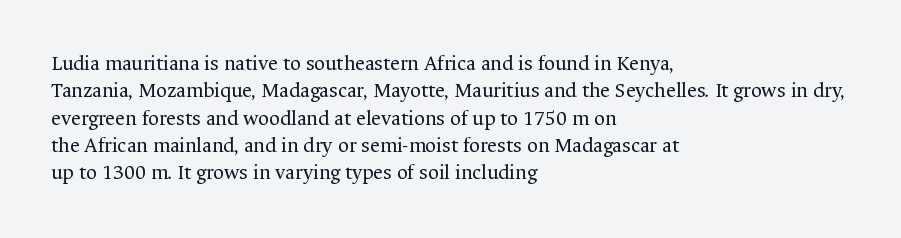
The image shows 21 px text type, upright; set left-aligned, normal line spacing (1.3x), normal letter spacing, not underlined.
